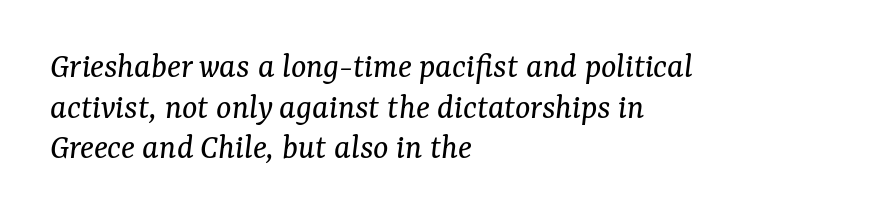
The image shows 36 px regular-weight serif type, italic (leaning right); set left-aligned, tight line spacing (1.13x), normal letter spacing, not underlined; medium stroke contrast and a medium x-height.
